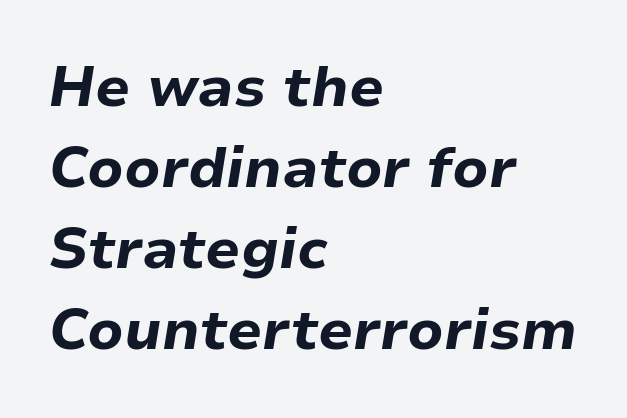
These words are printed bold, with thick strokes throughout. Vertical spacing — default. Caption: multi-line text, flush left, ragged right. The space directly below the letters is spotless. Slant detected: the letters are inclined. Is this a fixed-width face? No — the glyphs have proportional, varying widths.
